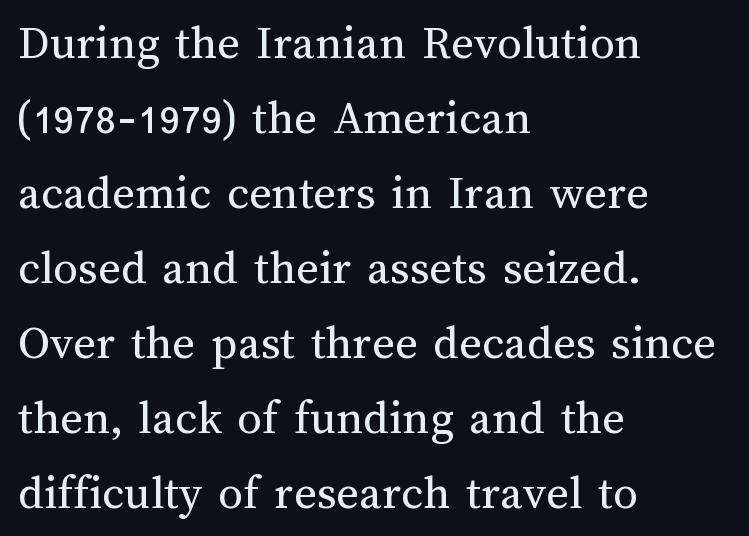
Q: Is the text bold? A: No.
Q: Is the text italic (slanted)? A: No, it is upright.
Q: Is the text underlined? A: No.
Q: How is the paragraph aligned? A: Left-aligned.
Q: Is the spacing between letters normal or unusually wide? A: Normal.
Q: Is the spacing between lines tight, normal or loose? A: Normal.
Q: Width (condensed, normal, or wide)? A: Normal.
Q: Stroke contrast? A: Medium.
Q: x-height? A: Medium.
Q: Monospaced? A: No.
